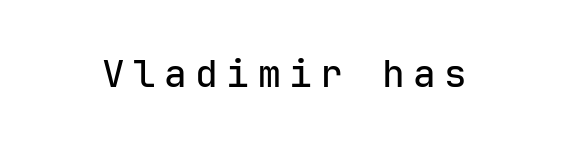
The image shows 38 px sans-serif type, upright, monospaced; set unusually wide letter spacing (+0.22 em), not underlined; low stroke contrast and a medium x-height.
